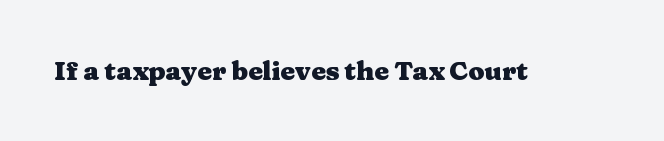
{"italic": "no", "bold": "yes", "underline": "no", "letter_spacing": "normal", "letter_spacing_em": 0.0, "glyph_px": 26}
